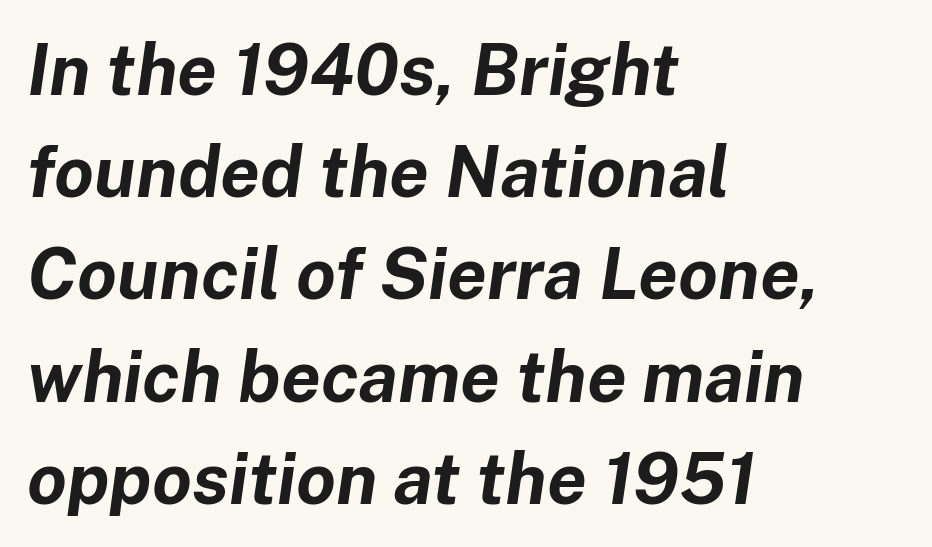
Horizontally, the lines are justified to the leading edge only. Compared with typical paragraphs, the rows here are spaced about the same. Words float on clear page, feet unadorned. The rendering uses a bold face; every stroke is thick and dark.
